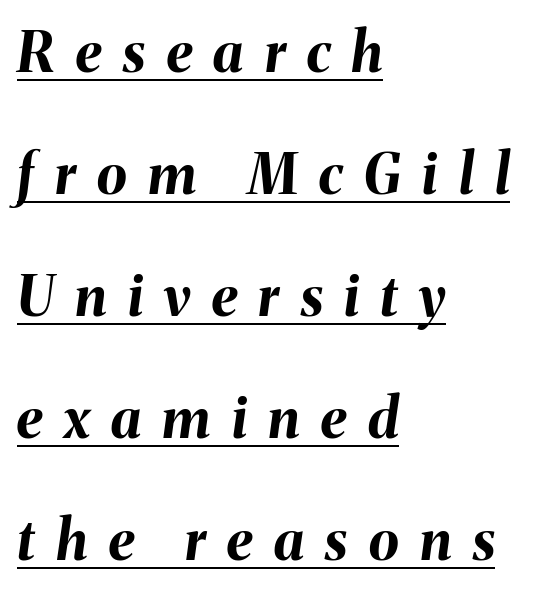
Vertical spacing — loose. Typesetter's note: full bold, strokes at maximum text heaviness. The specimen includes a rule beneath the text block's lines. Which margin do the lines hug? The left one — the right edge is uneven. Looks like regular typesetting: each glyph gets only the width it needs.
